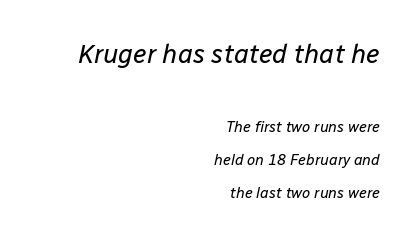
The image shows 26 px text type, italic (leaning right); set right-aligned, loose line spacing (2.22x), normal letter spacing, not underlined; the first (top) block is 1.73x larger.
